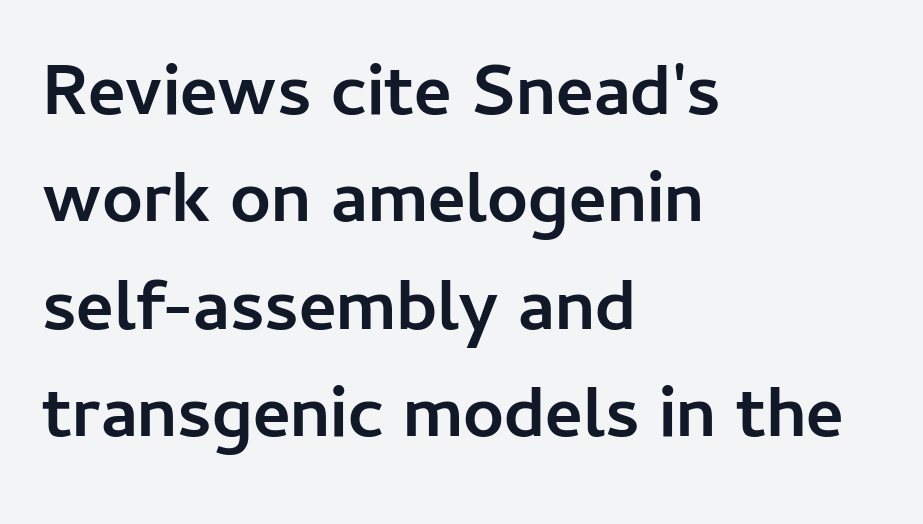
The image shows 72 px semibold sans-serif type, upright; set left-aligned, normal line spacing (1.49x), normal letter spacing, not underlined; low stroke contrast and a medium x-height.
